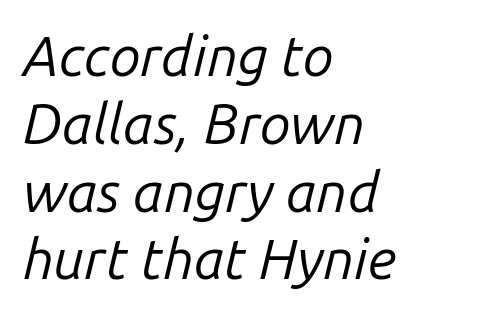
Caption: multi-line text, flush left, ragged right. The gaps between neighbouring characters are ordinary and unremarkable. The letters advance in unequal steps, a hallmark of proportional type. When letters slant like this, we call the style italic.
